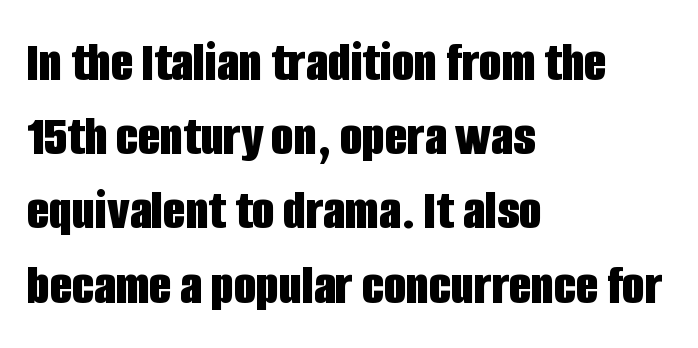
{"serif": "no", "italic": "no", "bold": "yes", "weight": "bold", "width": "condensed", "stroke_contrast": "low", "x_height": "large", "monospaced": "no", "underline": "no", "align": "left", "line_spacing": "normal", "line_spacing_ratio": 1.28, "letter_spacing": "normal", "letter_spacing_em": 0.0, "glyph_px": 58}
